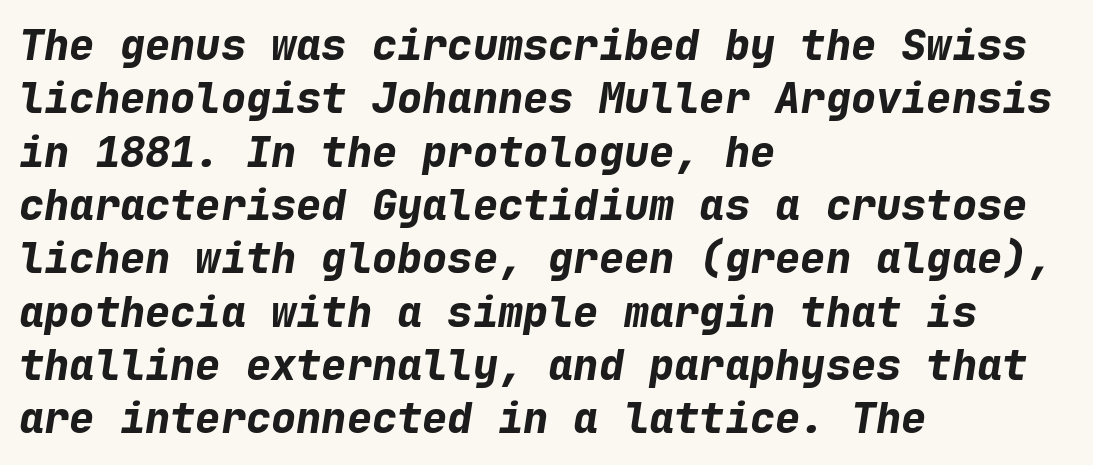
{"italic": "yes", "lean": "right", "slant_degrees": 9, "bold": "yes", "weight": "bold", "width": "normal", "stroke_contrast": "low", "x_height": "medium", "monospaced": "yes", "underline": "no", "align": "left", "line_spacing": "normal", "line_spacing_ratio": 1.27, "letter_spacing": "normal", "letter_spacing_em": 0.0, "glyph_px": 42}
